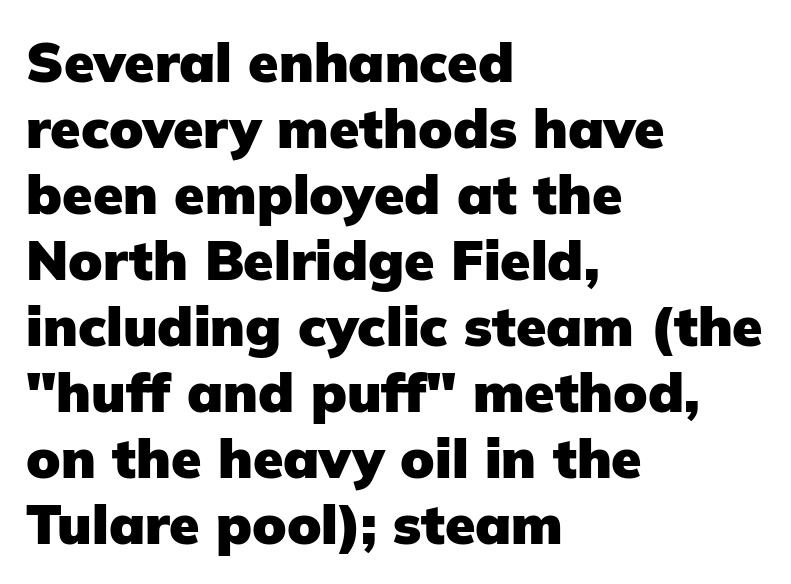
Q: Is the text bold? A: Yes.
Q: Is the text italic (slanted)? A: No, it is upright.
Q: Is the typeface a serif or a sans-serif typeface? A: Sans-serif.
Q: Is the text underlined? A: No.
Q: How is the paragraph aligned? A: Left-aligned.
Q: Is the spacing between letters normal or unusually wide? A: Normal.
Q: Width (condensed, normal, or wide)? A: Normal.
Q: Stroke contrast? A: Low.
Q: x-height? A: Medium.
Q: Monospaced? A: No.
